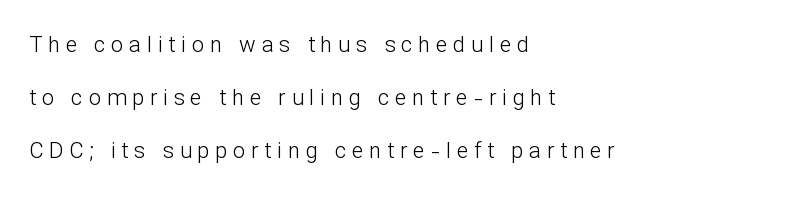
Q: Is the text bold? A: No.
Q: Is the text italic (slanted)? A: No, it is upright.
Q: Is the text underlined? A: No.
Q: How is the paragraph aligned? A: Left-aligned.
Q: Is the spacing between letters normal or unusually wide? A: Unusually wide.
Q: Is the spacing between lines tight, normal or loose? A: Loose.
